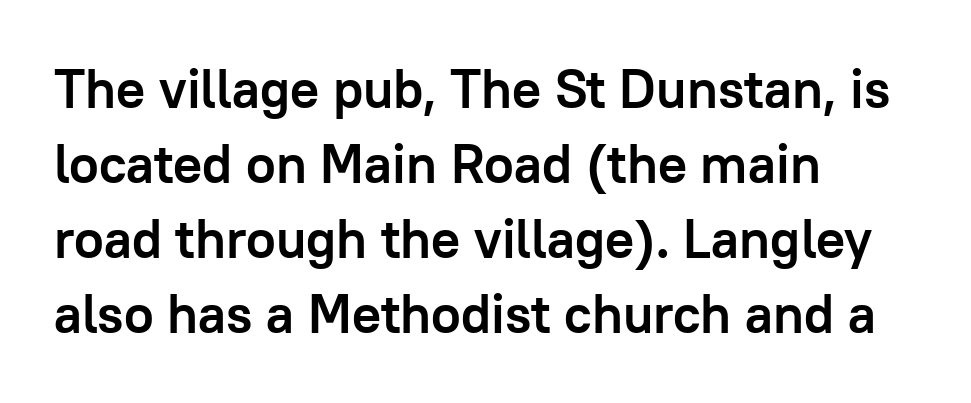
Q: Is the text bold? A: Yes.
Q: Is the text italic (slanted)? A: No, it is upright.
Q: Is the typeface a serif or a sans-serif typeface? A: Sans-serif.
Q: Is the text underlined? A: No.
Q: How is the paragraph aligned? A: Left-aligned.
Q: Is the spacing between letters normal or unusually wide? A: Normal.
Q: Is the spacing between lines tight, normal or loose? A: Normal.
Q: Width (condensed, normal, or wide)? A: Normal.
Q: Stroke contrast? A: Low.
Q: x-height? A: Medium.
Q: Monospaced? A: No.
